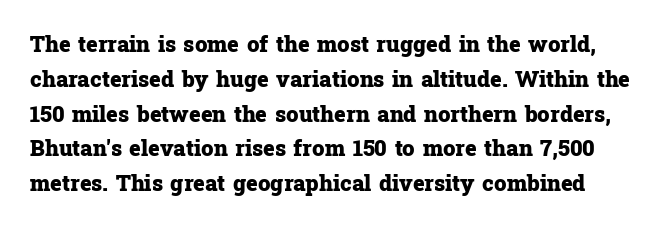
Q: Is the text bold? A: Yes.
Q: Is the text italic (slanted)? A: No, it is upright.
Q: Is the text underlined? A: No.
Q: Is the spacing between letters normal or unusually wide? A: Normal.
Q: Is the spacing between lines tight, normal or loose? A: Normal.
